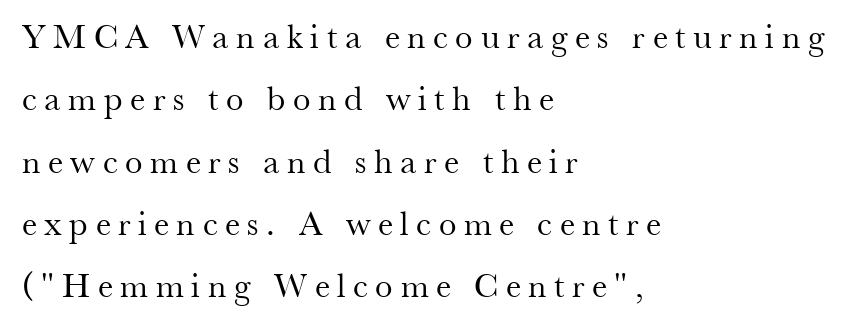
{"serif": "yes", "italic": "no", "bold": "no", "weight": "regular", "width": "normal", "stroke_contrast": "medium", "x_height": "small", "monospaced": "no", "underline": "no", "align": "left", "line_spacing_ratio": 1.78, "letter_spacing": "wide", "letter_spacing_em": 0.22, "glyph_px": 35}
